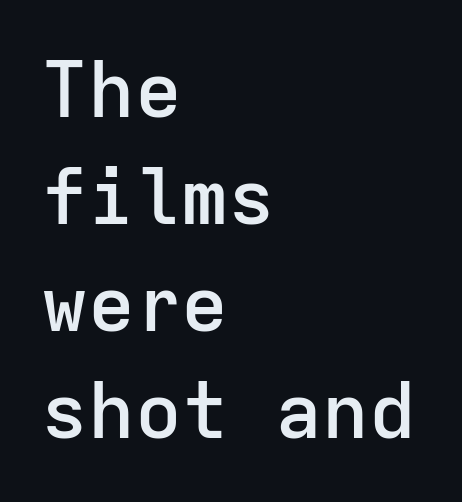
The image shows 78 px semibold sans-serif type, upright, monospaced; set left-aligned, normal line spacing (1.37x), normal letter spacing, not underlined; low stroke contrast and a medium x-height.
